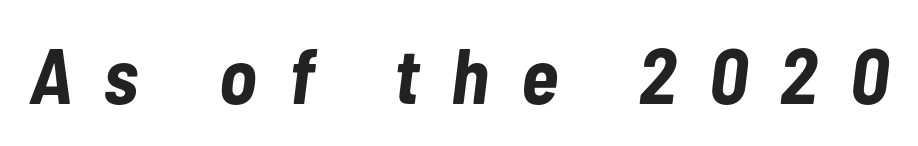
{"italic": "yes", "lean": "right", "slant_degrees": 7, "bold": "yes", "weight": "bold", "width": "condensed", "stroke_contrast": "low", "x_height": "medium", "monospaced": "no", "underline": "no", "letter_spacing": "wide", "letter_spacing_em": 0.42, "glyph_px": 78}
